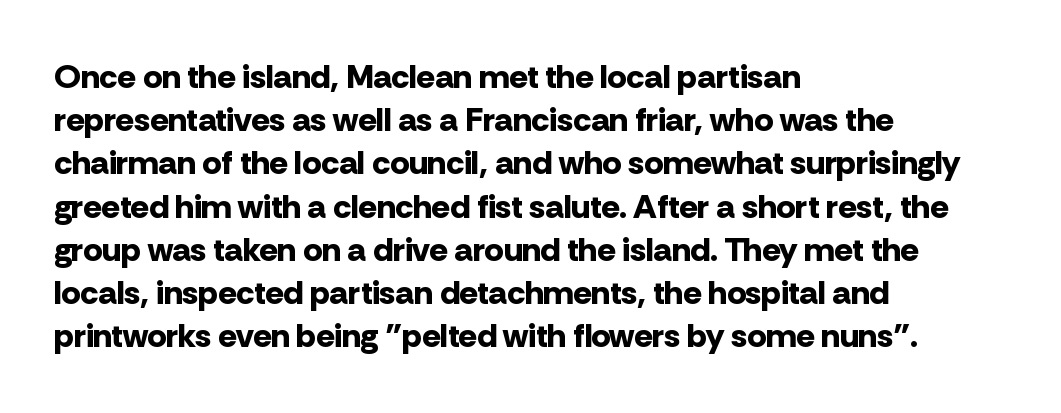
The image shows 34 px bold sans-serif type, upright; set left-aligned, normal line spacing (1.27x), normal letter spacing, not underlined; low stroke contrast and a medium x-height.
